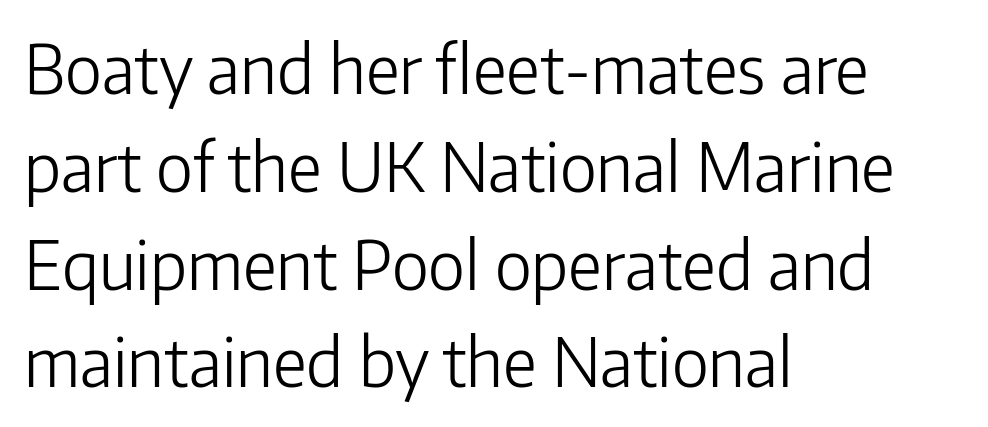
Q: Is the text bold? A: No.
Q: Is the text italic (slanted)? A: No, it is upright.
Q: Is the typeface a serif or a sans-serif typeface? A: Sans-serif.
Q: Is the text underlined? A: No.
Q: How is the paragraph aligned? A: Left-aligned.
Q: Is the spacing between letters normal or unusually wide? A: Normal.
Q: Is the spacing between lines tight, normal or loose? A: Normal.
Q: Width (condensed, normal, or wide)? A: Normal.
Q: Stroke contrast? A: Low.
Q: x-height? A: Medium.
Q: Monospaced? A: No.
